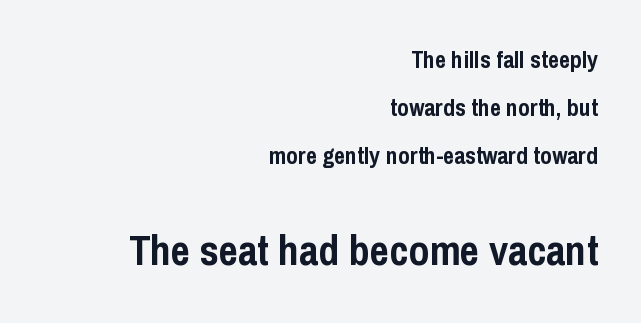
The image shows 42 px semibold, condensed sans-serif type, upright; set right-aligned, loose line spacing (2.01x), normal letter spacing, not underlined; the second (bottom) block is 1.75x larger; low stroke contrast and a medium x-height.
